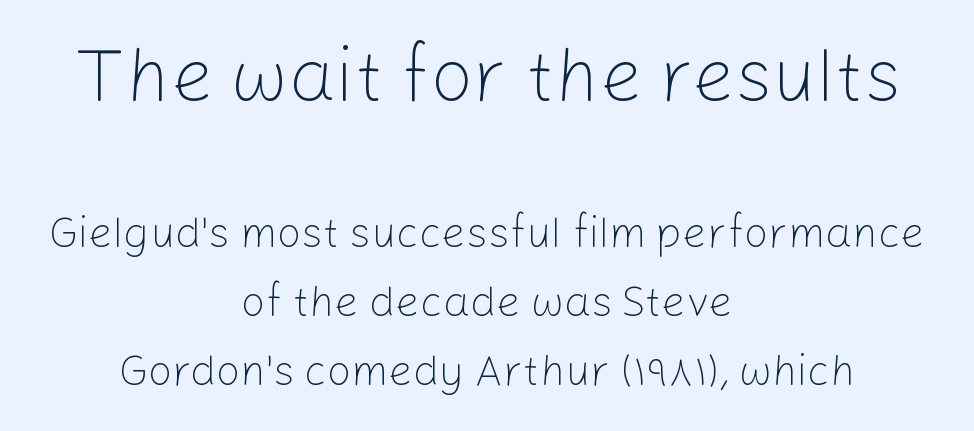
The gaps between neighbouring characters are ordinary and unremarkable. Each letter's strokes conclude bluntly, with no projecting serifs. Weight: in the light-to-regular range. Quick note: underline off.
